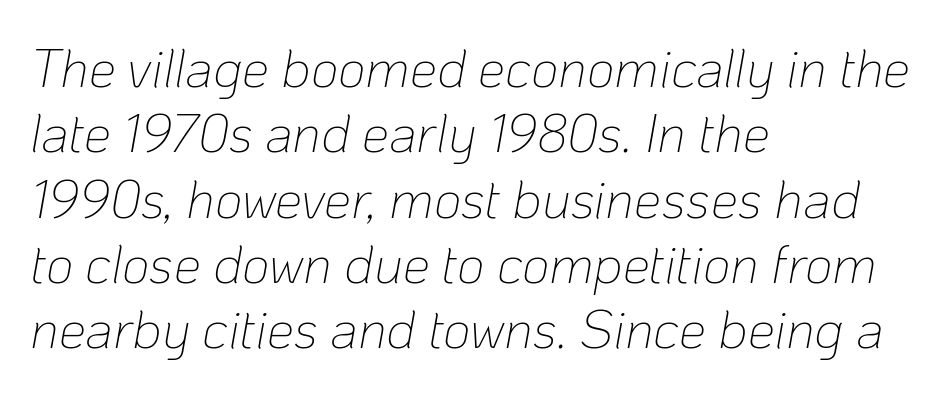
Counters stay open thanks to moderate or lighter strokes. Yep, that's italic — everything's leaning. Check the space under the baseline: it is left empty. The letters advance in unequal steps, a hallmark of proportional type. Teacher's note: observe the even left margin — that is flush-left alignment. The face used here is rendered with its standard letterfit.
